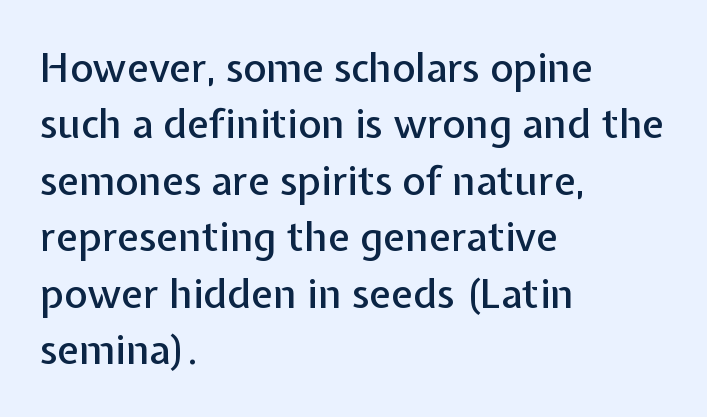
Q: Is the text italic (slanted)? A: No, it is upright.
Q: Is the typeface a serif or a sans-serif typeface? A: Sans-serif.
Q: Is the text underlined? A: No.
Q: How is the paragraph aligned? A: Left-aligned.
Q: Is the spacing between letters normal or unusually wide? A: Normal.
Q: Is the spacing between lines tight, normal or loose? A: Normal.
Q: Width (condensed, normal, or wide)? A: Normal.
Q: Stroke contrast? A: Low.
Q: x-height? A: Medium.
Q: Monospaced? A: No.
